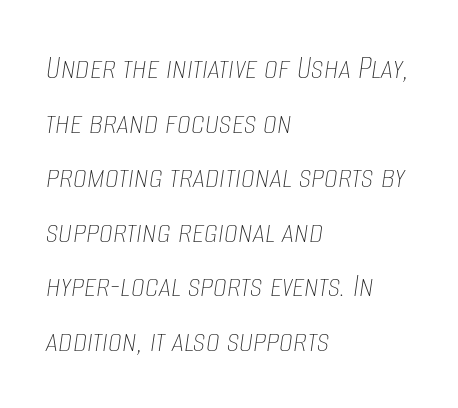
Q: Is the text bold? A: No.
Q: Is the text italic (slanted)? A: Yes, it leans right by about 8 degrees.
Q: Is the text underlined? A: No.
Q: How is the paragraph aligned? A: Left-aligned.
Q: Is the spacing between letters normal or unusually wide? A: Normal.
Q: Is the spacing between lines tight, normal or loose? A: Normal.
Q: Width (condensed, normal, or wide)? A: Condensed.
Q: Stroke contrast? A: Low.
Q: x-height? A: Large.
Q: Monospaced? A: No.
